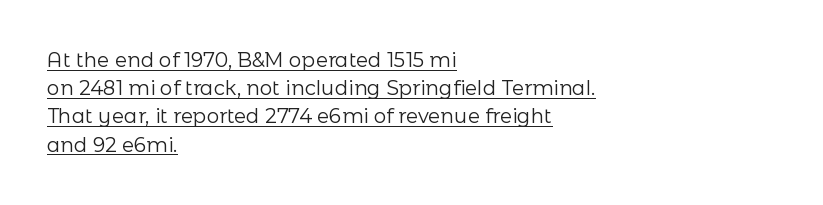
Q: Is the text bold? A: No.
Q: Is the text italic (slanted)? A: No, it is upright.
Q: Is the text underlined? A: Yes.
Q: How is the paragraph aligned? A: Left-aligned.
Q: Is the spacing between letters normal or unusually wide? A: Normal.
Q: Is the spacing between lines tight, normal or loose? A: Normal.
